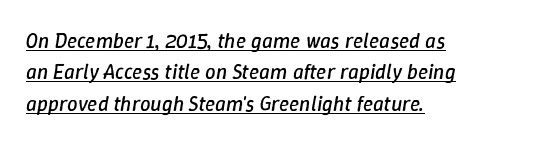
There's an unmistakable incline to the writing here. A classic flush-left, rag-right setting is used for this passage. This sample keeps an unexceptional amount of space between lines. The weight tops out at a normal text grade. A rule runs beneath these lines of type. Nothing unusual about the tracking: characters are spaced as the font intends.
